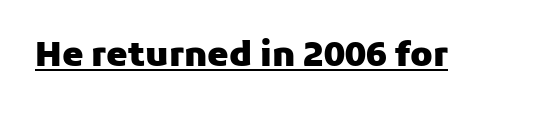
The tracking reads as untouched default to a designer's eye. This sample uses a sans-serif face. The font is running at its bold setting. Each letter keeps its own natural width here, so spacing adapts to shape.
